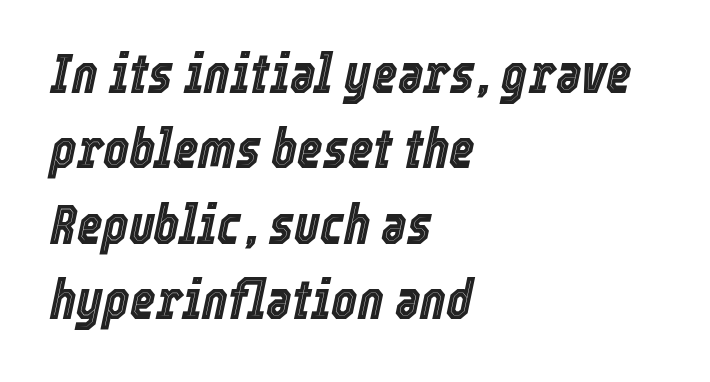
Q: Is the text italic (slanted)? A: Yes, it leans right by about 12 degrees.
Q: Is the text underlined? A: No.
Q: How is the paragraph aligned? A: Left-aligned.
Q: Is the spacing between letters normal or unusually wide? A: Normal.
Q: Is the spacing between lines tight, normal or loose? A: Normal.
Q: Width (condensed, normal, or wide)? A: Condensed.
Q: x-height? A: Medium.
Q: Monospaced? A: No.
